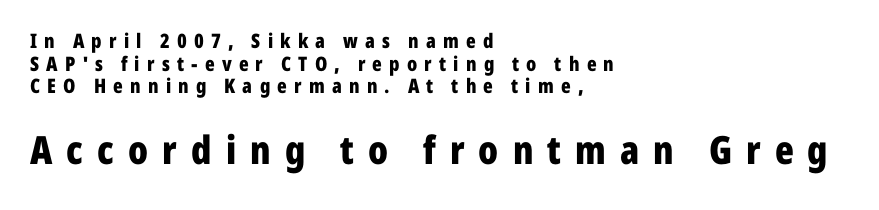
The image shows 39 px bold, condensed sans-serif type, upright; set left-aligned, tight line spacing (1.13x), unusually wide letter spacing (+0.36 em), not underlined; the second (bottom) block is 1.95x larger; low stroke contrast and a medium x-height.
